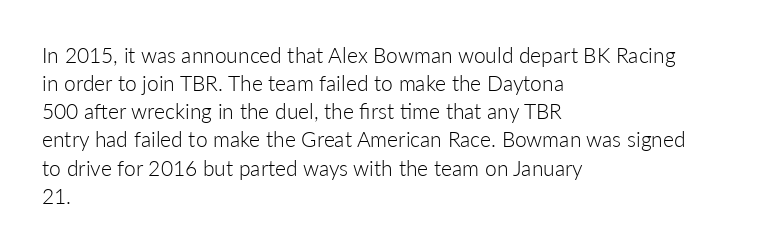
Visually the block forms a straight wall on the left and a jagged coastline on the right. Style check: upright. Bold? No — there's no thickening of the strokes. Notice how descenders clear the ascenders below comfortably — that's standard leading. Each word holds together tightly as a unit, with standard inter-letter gaps.
